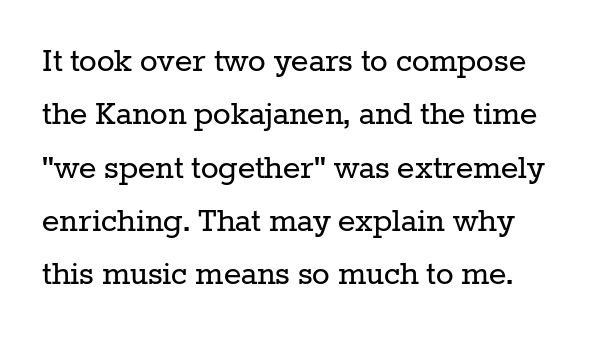
{"serif": "yes", "italic": "no", "bold": "no", "weight": "regular", "width": "normal", "stroke_contrast": "low", "x_height": "medium", "monospaced": "no", "underline": "no", "line_spacing": "normal", "line_spacing_ratio": 1.44, "letter_spacing": "normal", "letter_spacing_em": 0.0, "glyph_px": 37}
